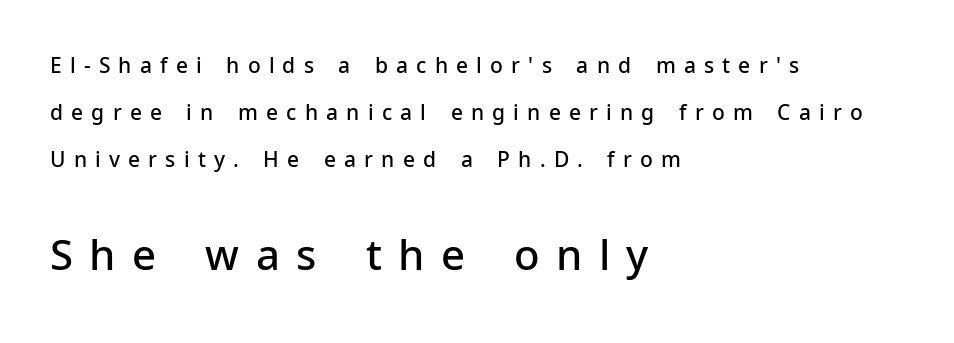
{"serif": "no", "italic": "no", "bold": "semi", "weight": "semibold", "width": "normal", "stroke_contrast": "low", "x_height": "medium", "monospaced": "no", "underline": "no", "align": "left", "line_spacing": "loose", "line_spacing_ratio": 2.25, "letter_spacing": "wide", "letter_spacing_em": 0.39, "larger_block": "second", "size_ratio": 2.0, "glyph_px": 42}
